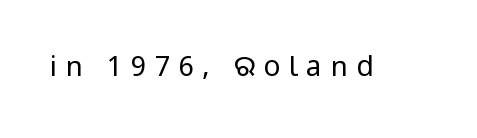
Q: Is the text bold? A: No.
Q: Is the text italic (slanted)? A: No, it is upright.
Q: Is the typeface a serif or a sans-serif typeface? A: Sans-serif.
Q: Is the text underlined? A: No.
Q: Is the spacing between letters normal or unusually wide? A: Unusually wide.
Q: Width (condensed, normal, or wide)? A: Condensed.
Q: Stroke contrast? A: Low.
Q: x-height? A: Large.
Q: Monospaced? A: No.
